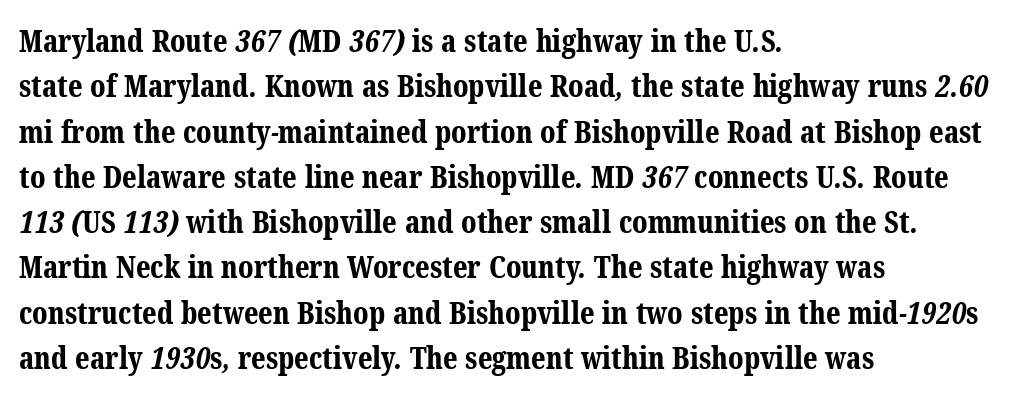
The image shows 30 px bold serif type; set left-aligned, normal line spacing (1.51x), normal letter spacing, not underlined; medium stroke contrast and a medium x-height.
